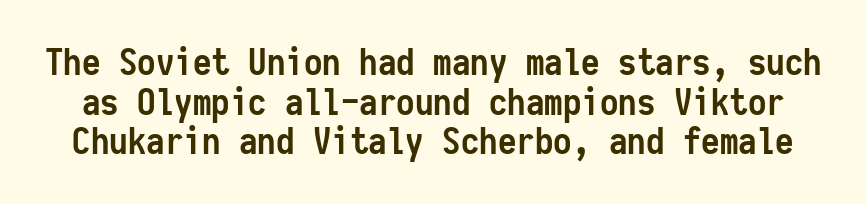
The image shows 37 px semibold, condensed sans-serif type, upright, monospaced; set tight line spacing (1.07x), normal letter spacing, not underlined; low stroke contrast and a medium x-height.
